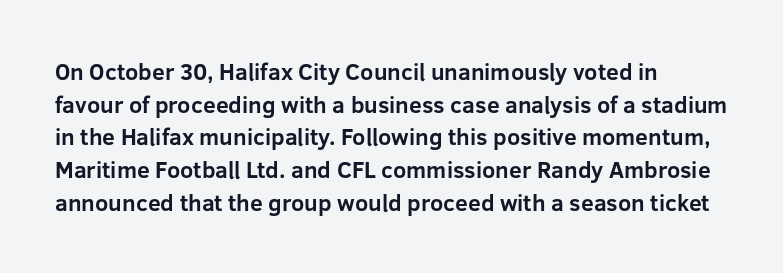
{"italic": "no", "bold": "yes", "underline": "no", "align": "left", "line_spacing": "normal", "line_spacing_ratio": 1.42, "letter_spacing": "normal", "letter_spacing_em": 0.0, "glyph_px": 23}
